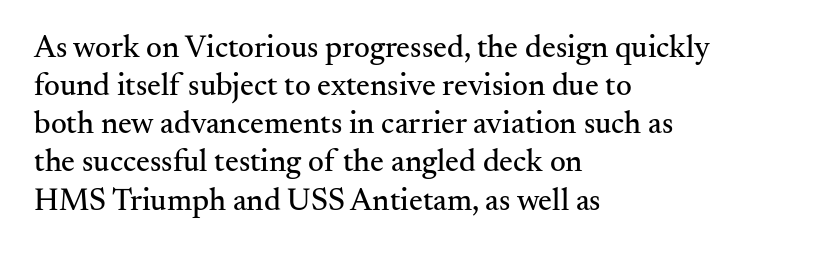
The area under the type is left untouched. The axis of the letterforms is exactly vertical. The passage shown has conventional tracking throughout. Letterform terminals end in serifs throughout the passage.
